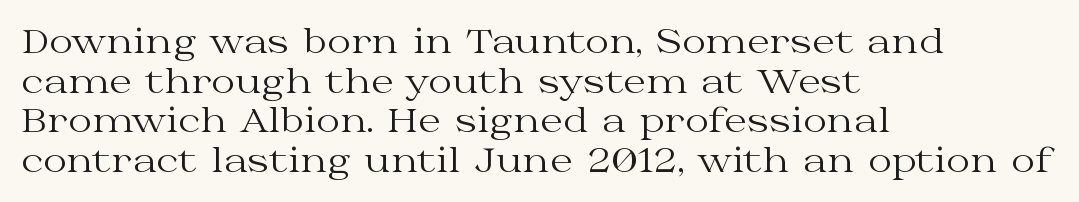
Q: Is the text bold? A: No.
Q: Is the text italic (slanted)? A: No, it is upright.
Q: Is the typeface a serif or a sans-serif typeface? A: Serif.
Q: Is the text underlined? A: No.
Q: How is the paragraph aligned? A: Left-aligned.
Q: Is the spacing between letters normal or unusually wide? A: Normal.
Q: Width (condensed, normal, or wide)? A: Wide.
Q: Stroke contrast? A: Medium.
Q: x-height? A: Medium.
Q: Monospaced? A: No.
